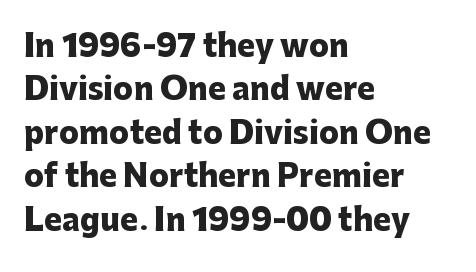
Q: Is the text bold? A: Yes.
Q: Is the text italic (slanted)? A: No, it is upright.
Q: Is the typeface a serif or a sans-serif typeface? A: Sans-serif.
Q: Is the text underlined? A: No.
Q: How is the paragraph aligned? A: Left-aligned.
Q: Is the spacing between letters normal or unusually wide? A: Normal.
Q: Is the spacing between lines tight, normal or loose? A: Normal.
Q: Width (condensed, normal, or wide)? A: Normal.
Q: Stroke contrast? A: Low.
Q: x-height? A: Medium.
Q: Monospaced? A: No.
